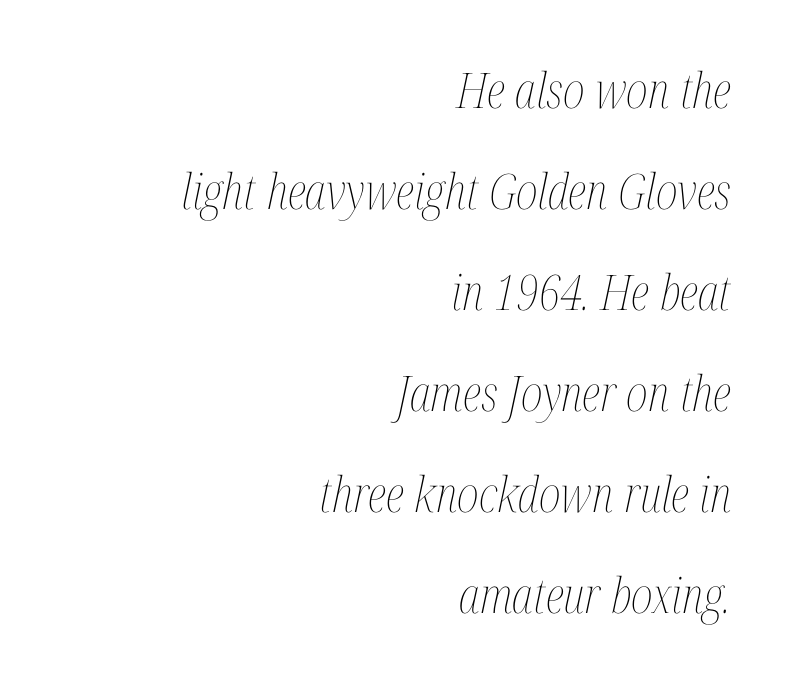
The designer dialed line spacing up above the default. The axis of the letterforms is tilted away from vertical. Stems and bowls with no extra thickness — not bold. The rendering uses natural spacing where letterforms have individual widths. Standard letterfit; no display-style spreading of the glyphs. Typeset ragged left — the right edge is the straight one.
